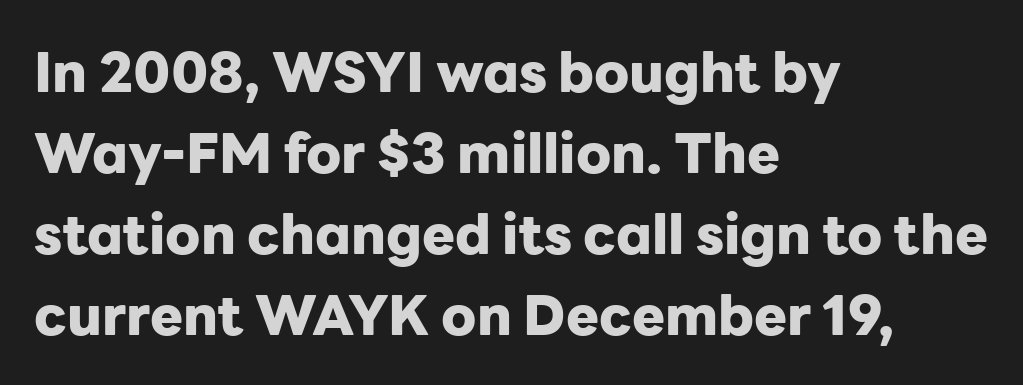
Q: Is the text bold? A: Yes.
Q: Is the text italic (slanted)? A: No, it is upright.
Q: Is the typeface a serif or a sans-serif typeface? A: Sans-serif.
Q: Is the text underlined? A: No.
Q: How is the paragraph aligned? A: Left-aligned.
Q: Is the spacing between letters normal or unusually wide? A: Normal.
Q: Is the spacing between lines tight, normal or loose? A: Normal.
Q: Width (condensed, normal, or wide)? A: Normal.
Q: Stroke contrast? A: Low.
Q: x-height? A: Medium.
Q: Monospaced? A: No.
